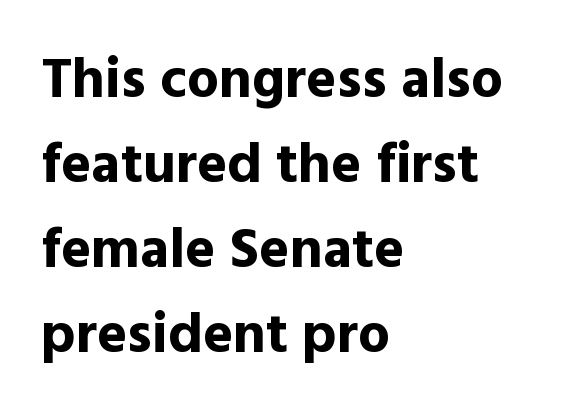
Normally led — the rows are evenly, conventionally spaced. Here the glyphs are tracked normally, forming tight word shapes. Font category for this specimen: sans-serif. The rag falls on the right side of this text block.
